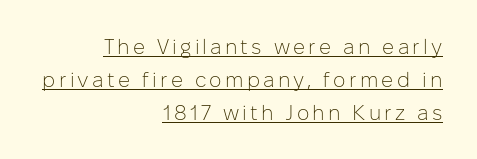
{"italic": "no", "bold": "no", "underline": "yes", "align": "right", "line_spacing": "normal", "line_spacing_ratio": 1.57, "glyph_px": 21}
